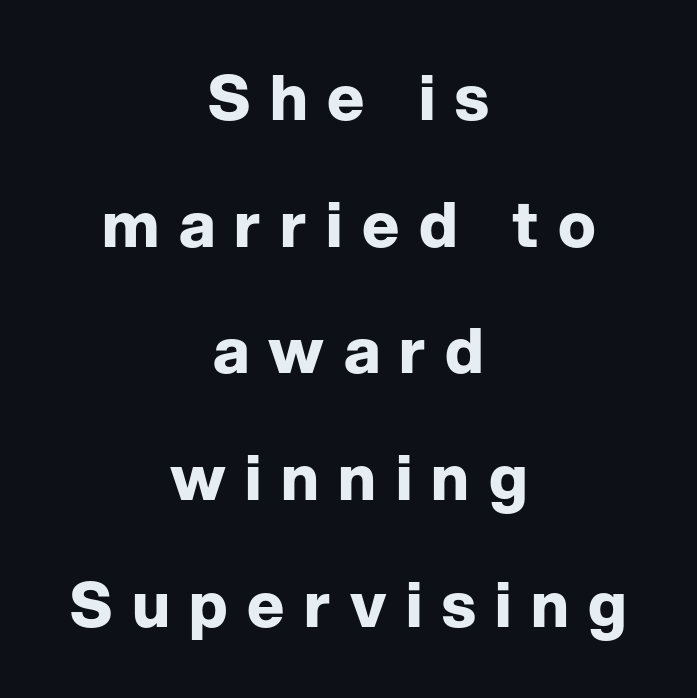
Do the letters lean? They stand straight. Every letter is thick-stroked: bold, no question. The letters advance in unequal steps, a hallmark of proportional type. I'd call this a sans setting — the letters go barefoot.
